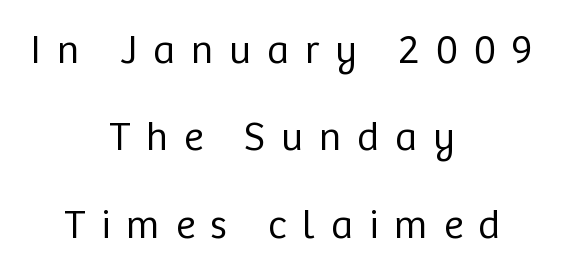
Q: Is the text bold? A: No.
Q: Is the text italic (slanted)? A: No, it is upright.
Q: Is the typeface a serif or a sans-serif typeface? A: Sans-serif.
Q: Is the text underlined? A: No.
Q: How is the paragraph aligned? A: Centered.
Q: Is the spacing between letters normal or unusually wide? A: Unusually wide.
Q: Is the spacing between lines tight, normal or loose? A: Loose.
Q: Width (condensed, normal, or wide)? A: Normal.
Q: Stroke contrast? A: Low.
Q: x-height? A: Medium.
Q: Monospaced? A: No.
